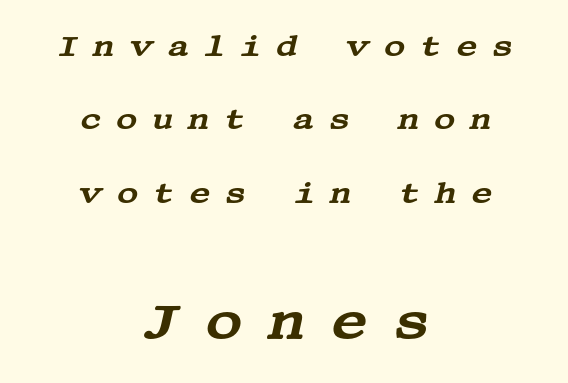
Q: Is the text italic (slanted)? A: Yes, it leans right by about 13 degrees.
Q: Is the typeface a serif or a sans-serif typeface? A: Serif.
Q: Is the text underlined? A: No.
Q: How is the paragraph aligned? A: Centered.
Q: Is the spacing between letters normal or unusually wide? A: Unusually wide.
Q: Is the spacing between lines tight, normal or loose? A: Loose.
Q: Which block of text is set in a larger size, the first (top) or the second (bottom)? A: The second (bottom) one.
Q: Width (condensed, normal, or wide)? A: Wide.
Q: Stroke contrast? A: Medium.
Q: x-height? A: Large.
